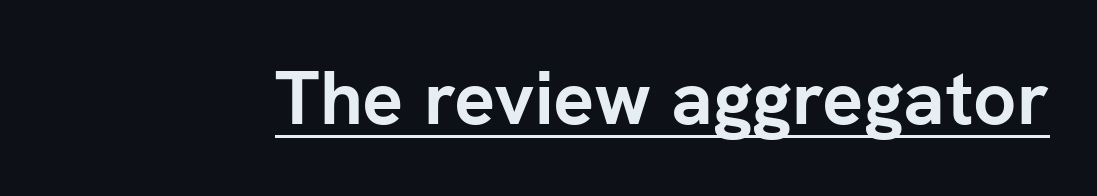
Q: Is the text bold? A: Yes.
Q: Is the text italic (slanted)? A: No, it is upright.
Q: Is the typeface a serif or a sans-serif typeface? A: Sans-serif.
Q: Is the text underlined? A: Yes.
Q: Is the spacing between letters normal or unusually wide? A: Normal.
Q: Width (condensed, normal, or wide)? A: Normal.
Q: Stroke contrast? A: Low.
Q: x-height? A: Medium.
Q: Monospaced? A: No.
